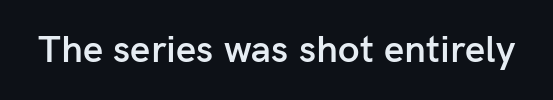
The image shows 39 px semibold sans-serif type, upright; set normal letter spacing, not underlined; low stroke contrast and a medium x-height.
